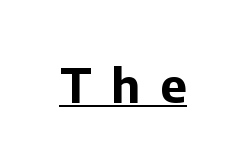
Q: Is the text bold? A: Yes.
Q: Is the text italic (slanted)? A: No, it is upright.
Q: Is the typeface a serif or a sans-serif typeface? A: Sans-serif.
Q: Is the text underlined? A: Yes.
Q: Is the spacing between letters normal or unusually wide? A: Unusually wide.
Q: Width (condensed, normal, or wide)? A: Normal.
Q: Stroke contrast? A: Low.
Q: x-height? A: Medium.
Q: Monospaced? A: No.
